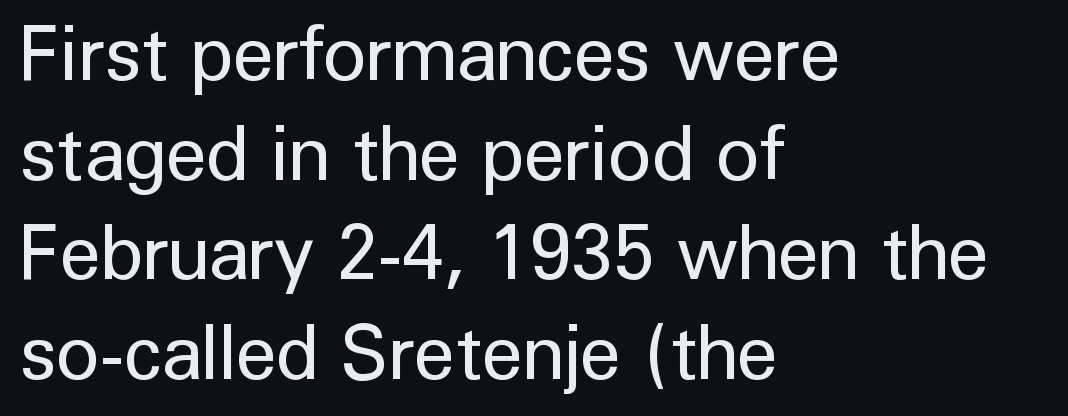
{"serif": "no", "italic": "no", "bold": "no", "weight": "regular", "width": "normal", "stroke_contrast": "low", "x_height": "medium", "monospaced": "no", "underline": "no", "align": "left", "line_spacing": "normal", "line_spacing_ratio": 1.33, "letter_spacing": "normal", "letter_spacing_em": 0.0, "glyph_px": 75}
